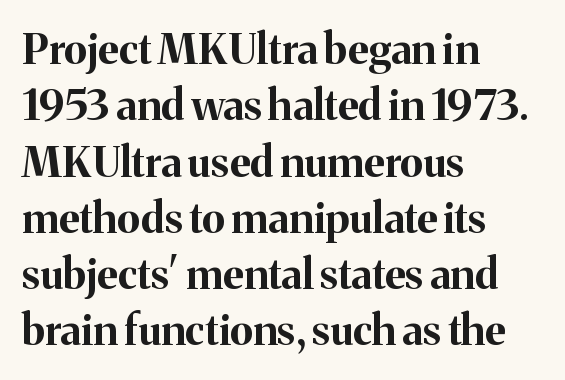
{"serif": "yes", "italic": "no", "bold": "yes", "weight": "bold", "width": "normal", "stroke_contrast": "medium", "x_height": "medium", "monospaced": "no", "underline": "no", "align": "left", "line_spacing": "normal", "line_spacing_ratio": 1.34, "letter_spacing": "normal", "letter_spacing_em": 0.0, "glyph_px": 42}
